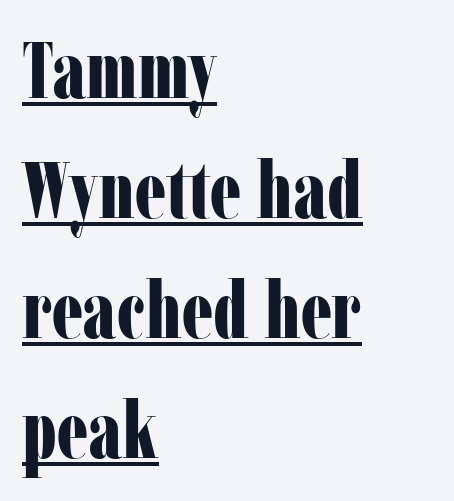
The image shows 79 px bold, condensed serif type, upright; set left-aligned, normal line spacing (1.52x), normal letter spacing, underlined; low stroke contrast and a medium x-height.
